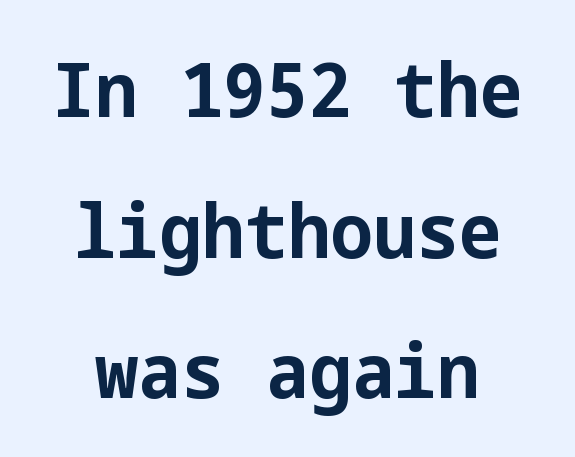
Q: Is the text bold? A: Yes.
Q: Is the text italic (slanted)? A: No, it is upright.
Q: Is the typeface a serif or a sans-serif typeface? A: Sans-serif.
Q: Is the text underlined? A: No.
Q: How is the paragraph aligned? A: Centered.
Q: Is the spacing between letters normal or unusually wide? A: Normal.
Q: Width (condensed, normal, or wide)? A: Normal.
Q: Stroke contrast? A: Low.
Q: x-height? A: Medium.
